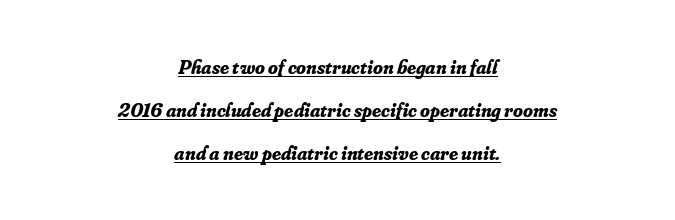
{"italic": "yes", "lean": "right", "slant_degrees": 16, "bold": "yes", "underline": "yes", "align": "center", "line_spacing": "loose", "line_spacing_ratio": 2.14, "letter_spacing": "normal", "letter_spacing_em": 0.0, "glyph_px": 20}
